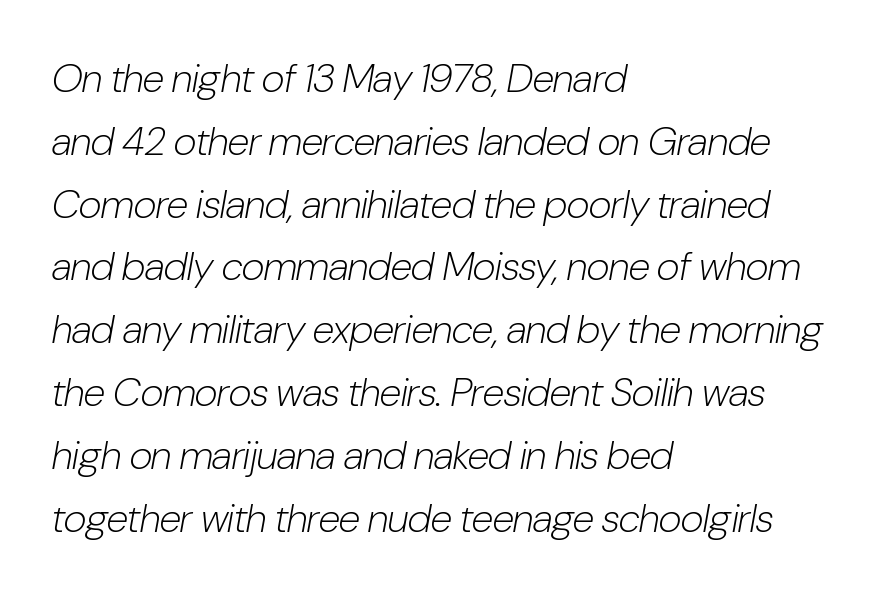
{"italic": "yes", "lean": "right", "slant_degrees": 10, "bold": "no", "weight": "light", "width": "condensed", "stroke_contrast": "low", "x_height": "medium", "monospaced": "no", "underline": "no", "align": "left", "line_spacing": "normal", "line_spacing_ratio": 1.57, "letter_spacing": "normal", "letter_spacing_em": 0.0, "glyph_px": 40}
